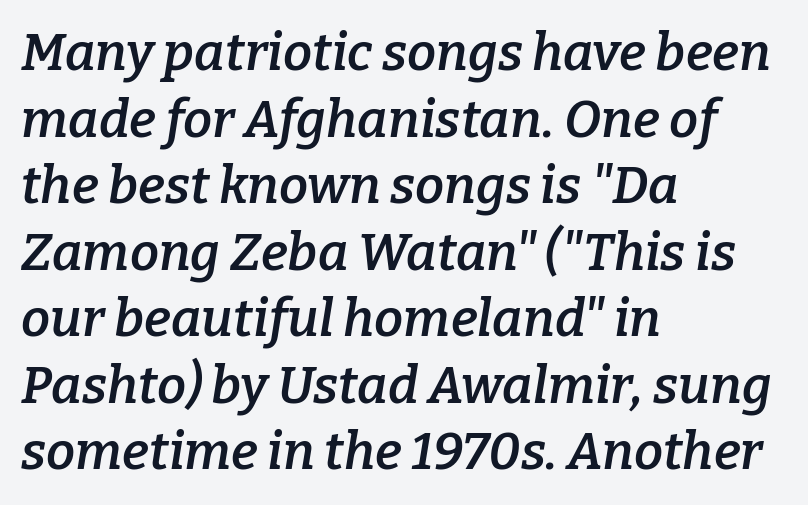
Q: Is the text bold? A: Semi-bold.
Q: Is the text italic (slanted)? A: Yes, it leans right by about 9 degrees.
Q: Is the typeface a serif or a sans-serif typeface? A: Serif.
Q: Is the text underlined? A: No.
Q: How is the paragraph aligned? A: Left-aligned.
Q: Is the spacing between letters normal or unusually wide? A: Normal.
Q: Is the spacing between lines tight, normal or loose? A: Normal.
Q: Width (condensed, normal, or wide)? A: Normal.
Q: Stroke contrast? A: Low.
Q: x-height? A: Medium.
Q: Monospaced? A: No.
